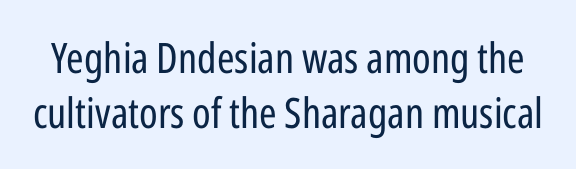
Q: Is the text bold? A: No.
Q: Is the text italic (slanted)? A: No, it is upright.
Q: Is the typeface a serif or a sans-serif typeface? A: Sans-serif.
Q: Is the text underlined? A: No.
Q: Is the spacing between letters normal or unusually wide? A: Normal.
Q: Is the spacing between lines tight, normal or loose? A: Normal.
Q: Width (condensed, normal, or wide)? A: Condensed.
Q: Stroke contrast? A: Low.
Q: x-height? A: Medium.
Q: Monospaced? A: No.
